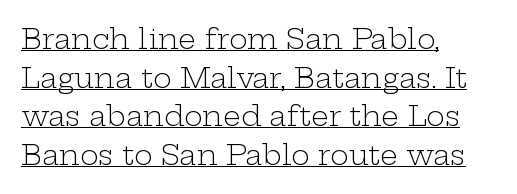
Q: Is the text bold? A: No.
Q: Is the text italic (slanted)? A: No, it is upright.
Q: Is the typeface a serif or a sans-serif typeface? A: Serif.
Q: Is the text underlined? A: Yes.
Q: How is the paragraph aligned? A: Left-aligned.
Q: Is the spacing between letters normal or unusually wide? A: Normal.
Q: Is the spacing between lines tight, normal or loose? A: Normal.
Q: Width (condensed, normal, or wide)? A: Wide.
Q: Stroke contrast? A: Low.
Q: x-height? A: Medium.
Q: Monospaced? A: No.
